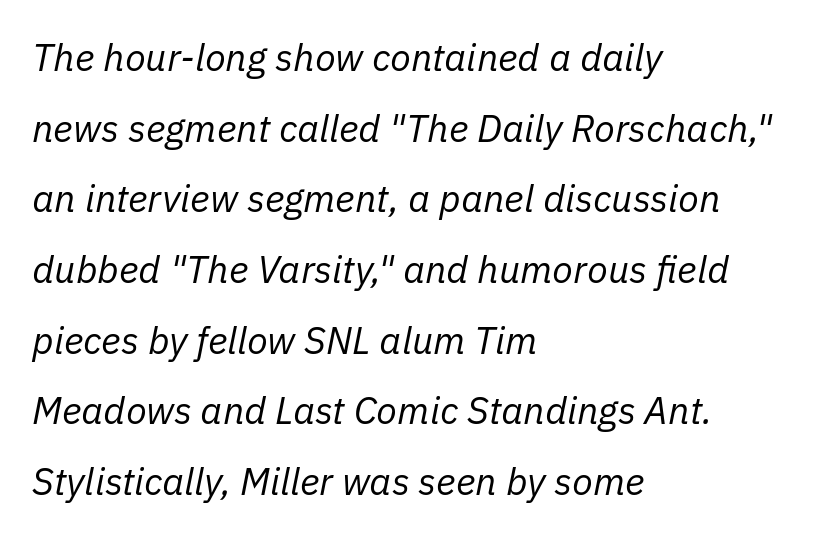
The image shows 38 px regular-weight type, italic (leaning right); set left-aligned, line spacing 1.86x, normal letter spacing, not underlined; low stroke contrast and a medium x-height.
